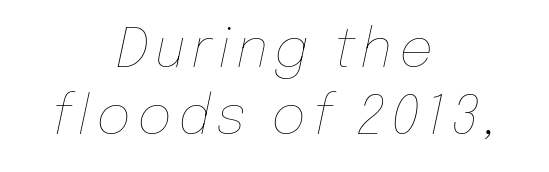
Q: Is the text bold? A: No.
Q: Is the text italic (slanted)? A: Yes, it leans right by about 12 degrees.
Q: Is the text underlined? A: No.
Q: How is the paragraph aligned? A: Centered.
Q: Is the spacing between lines tight, normal or loose? A: Normal.
Q: Width (condensed, normal, or wide)? A: Normal.
Q: Stroke contrast? A: Low.
Q: x-height? A: Medium.
Q: Monospaced? A: No.
